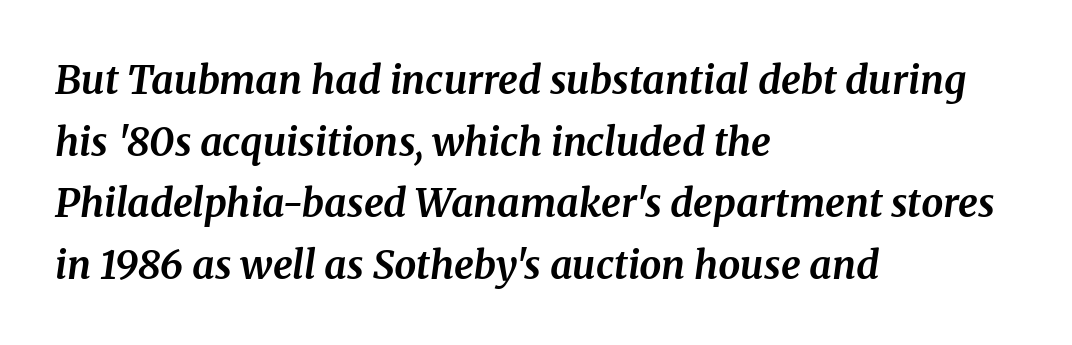
{"serif": "yes", "italic": "yes", "lean": "right", "slant_degrees": 8, "bold": "yes", "weight": "bold", "width": "normal", "stroke_contrast": "medium", "x_height": "medium", "monospaced": "no", "underline": "no", "align": "left", "line_spacing": "normal", "line_spacing_ratio": 1.58, "letter_spacing": "normal", "letter_spacing_em": 0.0, "glyph_px": 39}
